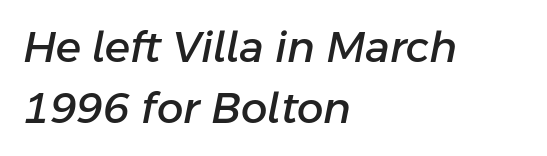
Q: Is the text italic (slanted)? A: Yes, it leans right by about 11 degrees.
Q: Is the text underlined? A: No.
Q: How is the paragraph aligned? A: Left-aligned.
Q: Is the spacing between letters normal or unusually wide? A: Normal.
Q: Is the spacing between lines tight, normal or loose? A: Normal.
Q: Width (condensed, normal, or wide)? A: Normal.
Q: Stroke contrast? A: Low.
Q: x-height? A: Medium.
Q: Monospaced? A: No.
